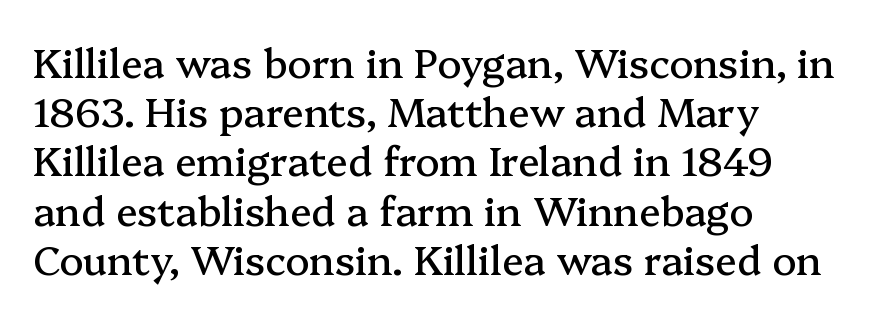
Unlike a clean sans, this face finishes its strokes with serifs. Any mark beneath the type? The region is blank. Teacher's note: observe the even left margin — that is flush-left alignment. Italic? Not at all — the glyphs are vertical. Note the varied advance widths — an 'i' is clearly narrower than an 'm'.
